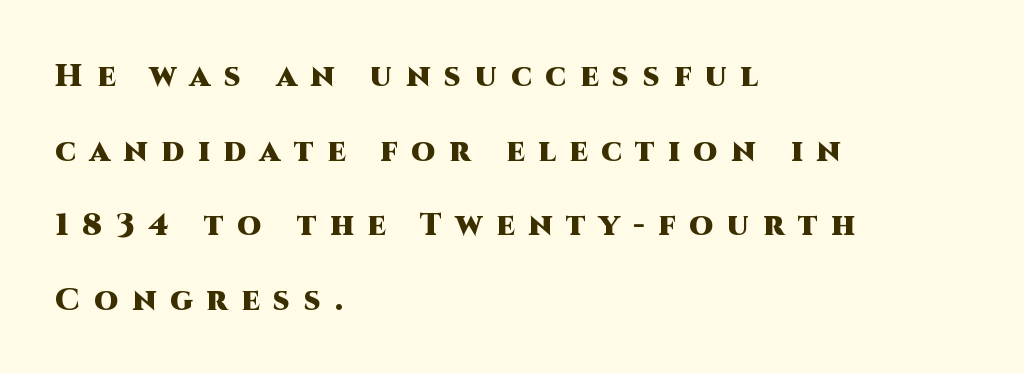
Q: Is the text bold? A: Yes.
Q: Is the text italic (slanted)? A: No, it is upright.
Q: Is the typeface a serif or a sans-serif typeface? A: Sans-serif.
Q: Is the text underlined? A: No.
Q: How is the paragraph aligned? A: Left-aligned.
Q: Is the spacing between letters normal or unusually wide? A: Unusually wide.
Q: Is the spacing between lines tight, normal or loose? A: Loose.
Q: Width (condensed, normal, or wide)? A: Normal.
Q: Stroke contrast? A: High.
Q: x-height? A: Large.
Q: Monospaced? A: No.
